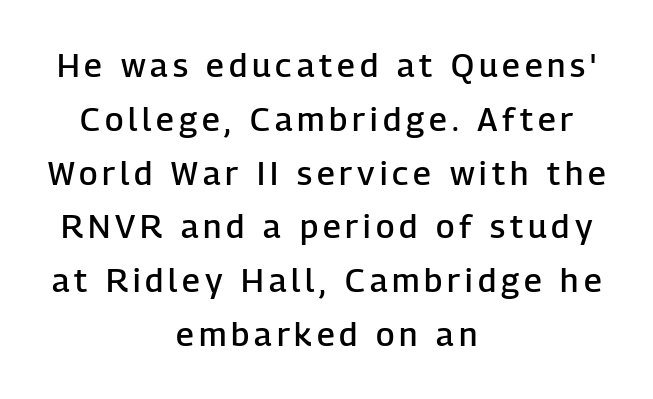
These words are printed semibold, heavier than regular yet not bold. The face used here is proportionally spaced, like ordinary book or web type. Teacher's note: observe the equal gaps on both sides — that is centered alignment. Tall strokes in this sample are plumb rather than angled.
